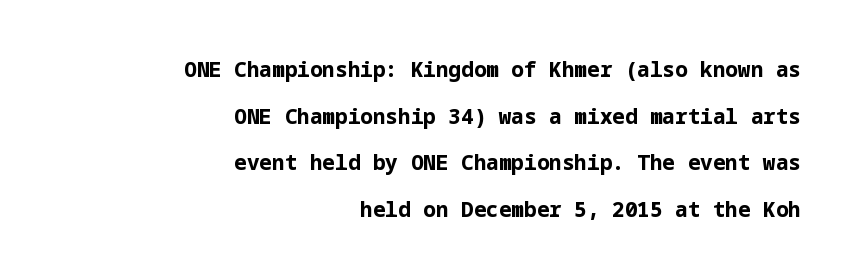
Q: Is the text bold? A: Yes.
Q: Is the text italic (slanted)? A: No, it is upright.
Q: Is the text underlined? A: No.
Q: How is the paragraph aligned? A: Right-aligned.
Q: Is the spacing between letters normal or unusually wide? A: Normal.
Q: Is the spacing between lines tight, normal or loose? A: Loose.
